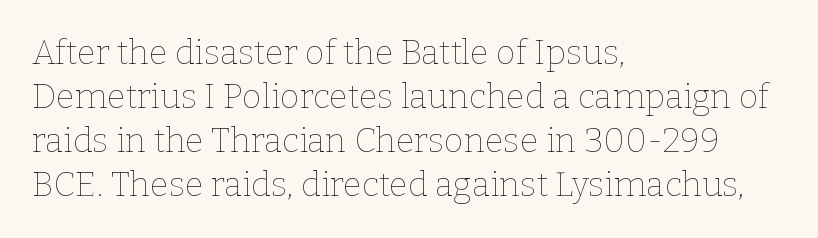
The image shows 34 px thin type, upright; set left-aligned, normal line spacing (1.29x), normal letter spacing, not underlined; low stroke contrast and a medium x-height.
